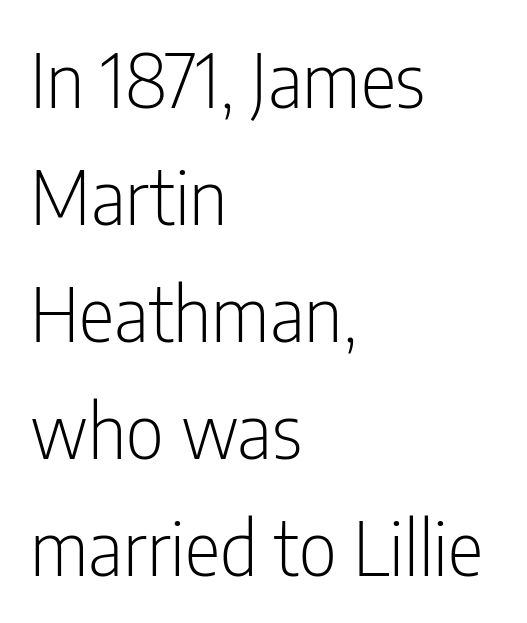
Q: Is the text bold? A: No.
Q: Is the text italic (slanted)? A: No, it is upright.
Q: Is the typeface a serif or a sans-serif typeface? A: Sans-serif.
Q: Is the text underlined? A: No.
Q: How is the paragraph aligned? A: Left-aligned.
Q: Is the spacing between letters normal or unusually wide? A: Normal.
Q: Is the spacing between lines tight, normal or loose? A: Normal.
Q: Width (condensed, normal, or wide)? A: Condensed.
Q: Stroke contrast? A: Low.
Q: x-height? A: Medium.
Q: Monospaced? A: No.
